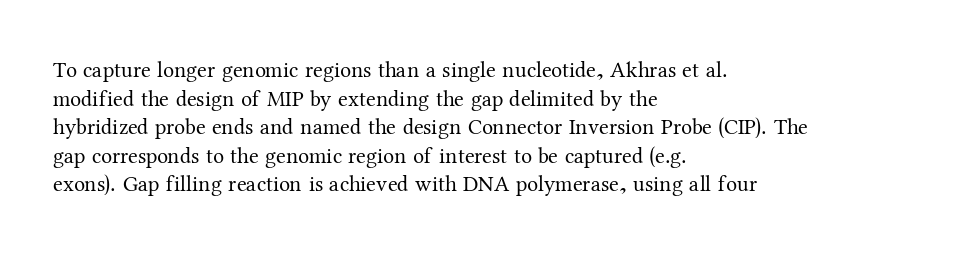
{"italic": "no", "bold": "no", "underline": "no", "align": "left", "line_spacing": "normal", "line_spacing_ratio": 1.3, "letter_spacing": "normal", "letter_spacing_em": 0.0, "glyph_px": 22}
